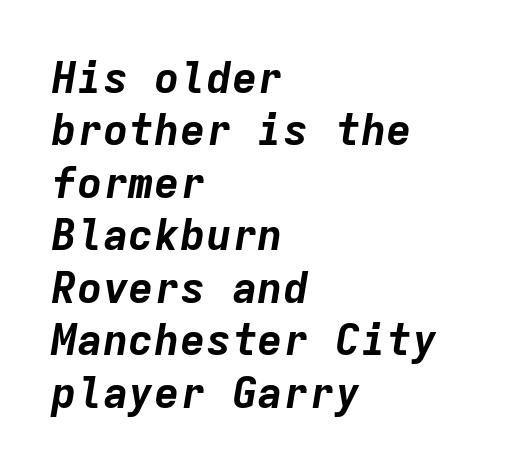
The strokes are fattened all the way to bold. The rendering uses typewriter-style spacing with identical character cells. You can tell it's italic because the verticals aren't actually vertical. The line texture is even and compact thanks to regular tracking.
